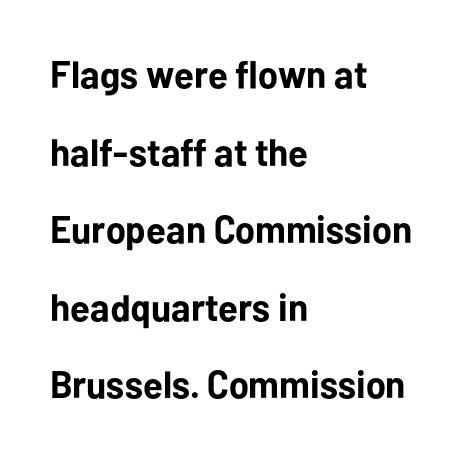
{"serif": "no", "italic": "no", "bold": "yes", "weight": "bold", "width": "normal", "stroke_contrast": "low", "x_height": "medium", "monospaced": "no", "underline": "no", "align": "left", "line_spacing": "loose", "line_spacing_ratio": 2.04, "letter_spacing": "normal", "letter_spacing_em": 0.0, "glyph_px": 38}
